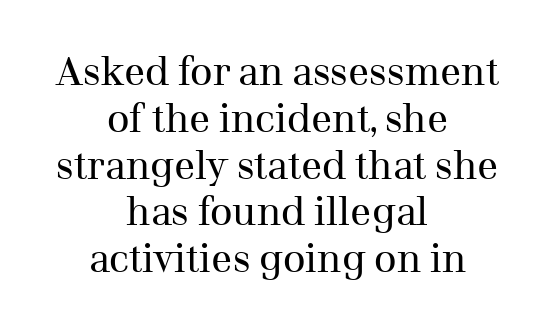
Q: Is the text bold? A: No.
Q: Is the text italic (slanted)? A: No, it is upright.
Q: Is the typeface a serif or a sans-serif typeface? A: Serif.
Q: Is the text underlined? A: No.
Q: How is the paragraph aligned? A: Centered.
Q: Is the spacing between letters normal or unusually wide? A: Normal.
Q: Width (condensed, normal, or wide)? A: Normal.
Q: Stroke contrast? A: Medium.
Q: x-height? A: Medium.
Q: Monospaced? A: No.
